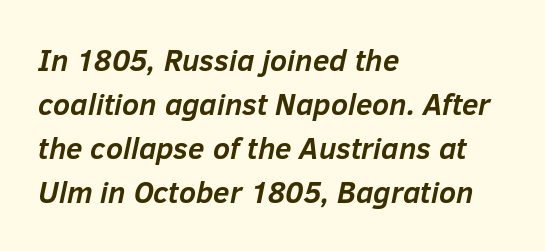
Q: Is the text bold? A: Yes.
Q: Is the text italic (slanted)? A: Yes, it leans right by about 12 degrees.
Q: Is the text underlined? A: No.
Q: How is the paragraph aligned? A: Left-aligned.
Q: Is the spacing between letters normal or unusually wide? A: Normal.
Q: Is the spacing between lines tight, normal or loose? A: Normal.
Q: Width (condensed, normal, or wide)? A: Normal.
Q: Stroke contrast? A: Low.
Q: x-height? A: Medium.
Q: Monospaced? A: No.
